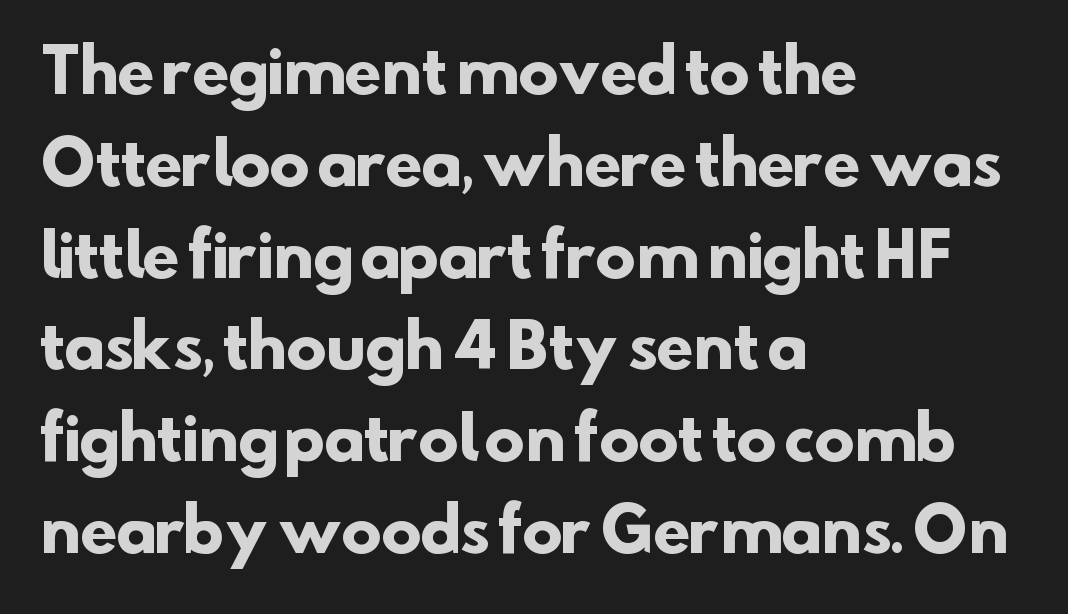
Q: Is the text bold? A: Yes.
Q: Is the typeface a serif or a sans-serif typeface? A: Sans-serif.
Q: Is the text underlined? A: No.
Q: How is the paragraph aligned? A: Left-aligned.
Q: Is the spacing between letters normal or unusually wide? A: Normal.
Q: Is the spacing between lines tight, normal or loose? A: Normal.
Q: Width (condensed, normal, or wide)? A: Normal.
Q: Stroke contrast? A: Low.
Q: x-height? A: Small.
Q: Monospaced? A: No.
